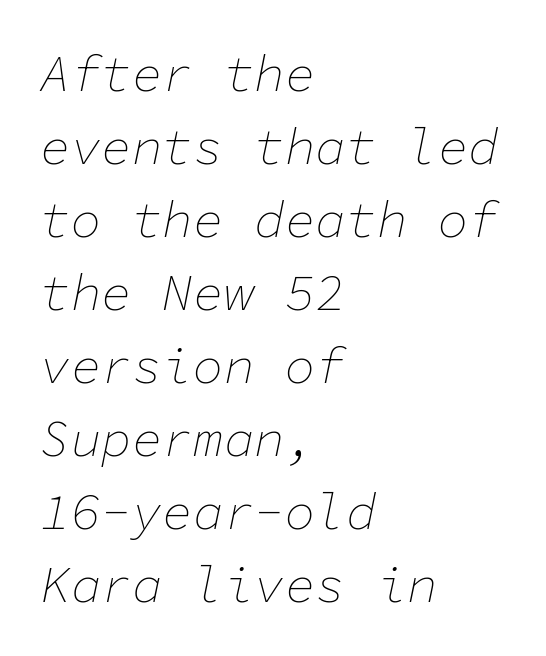
Q: Is the text bold? A: No.
Q: Is the text italic (slanted)? A: Yes, it leans right by about 11 degrees.
Q: Is the text underlined? A: No.
Q: How is the paragraph aligned? A: Left-aligned.
Q: Is the spacing between letters normal or unusually wide? A: Normal.
Q: Is the spacing between lines tight, normal or loose? A: Normal.
Q: Width (condensed, normal, or wide)? A: Normal.
Q: Stroke contrast? A: Low.
Q: x-height? A: Medium.
Q: Monospaced? A: Yes.
